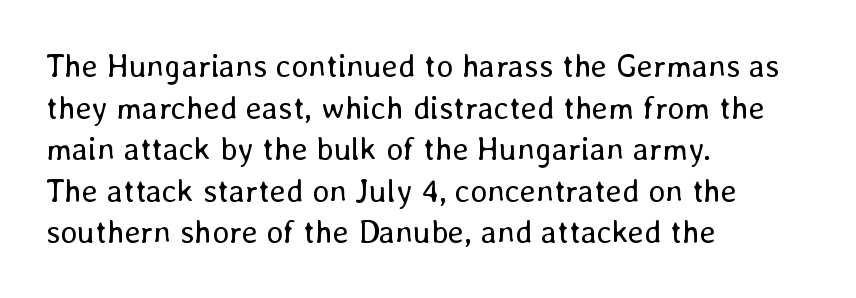
Q: Is the text bold? A: No.
Q: Is the text italic (slanted)? A: No, it is upright.
Q: Is the text underlined? A: No.
Q: How is the paragraph aligned? A: Left-aligned.
Q: Is the spacing between letters normal or unusually wide? A: Normal.
Q: Is the spacing between lines tight, normal or loose? A: Normal.
Q: Width (condensed, normal, or wide)? A: Normal.
Q: Stroke contrast? A: Low.
Q: x-height? A: Medium.
Q: Monospaced? A: No.
